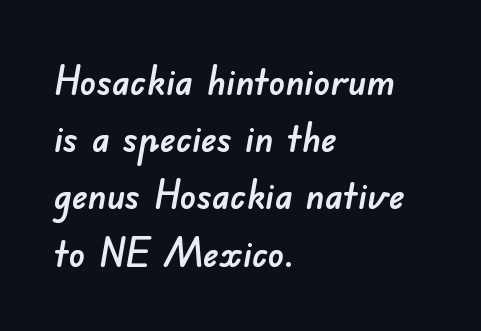
{"serif": "no", "width": "normal", "stroke_contrast": "low", "x_height": "small", "monospaced": "no", "underline": "no", "align": "left", "line_spacing": "normal", "line_spacing_ratio": 1.43, "letter_spacing": "normal", "letter_spacing_em": 0.0, "glyph_px": 40}
